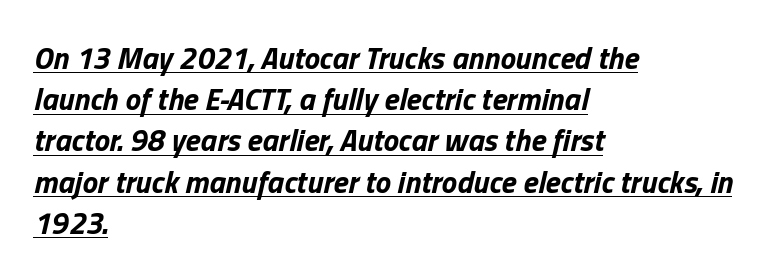
The image shows 31 px bold type, italic (leaning right); set left-aligned, normal line spacing (1.33x), normal letter spacing, underlined; low stroke contrast and a medium x-height.
